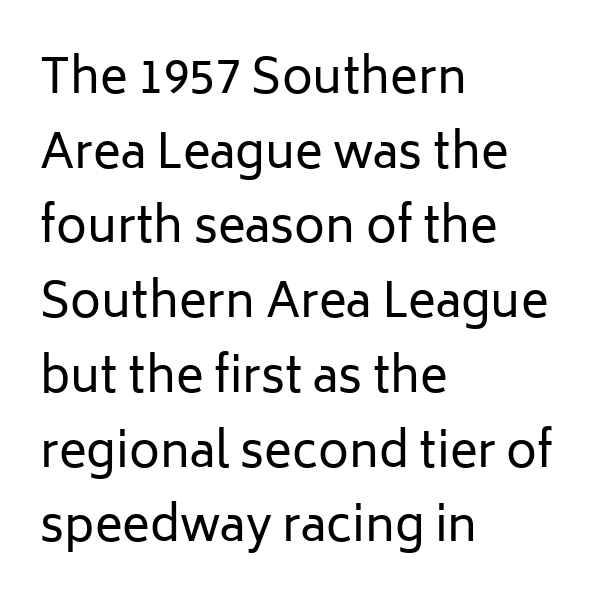
The image shows 47 px regular-weight sans-serif type, upright; set left-aligned, normal line spacing (1.59x), normal letter spacing, not underlined; low stroke contrast and a medium x-height.
